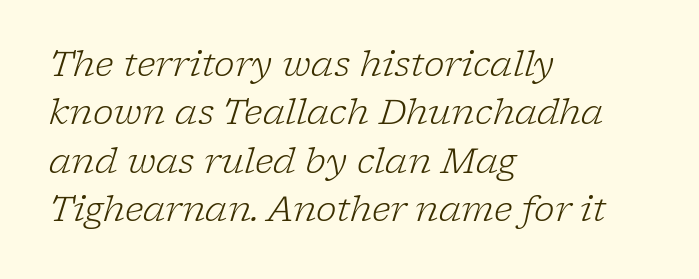
The image shows 35 px light serif type, italic (leaning right); set left-aligned, normal line spacing (1.38x), normal letter spacing, not underlined; low stroke contrast and a medium x-height.
